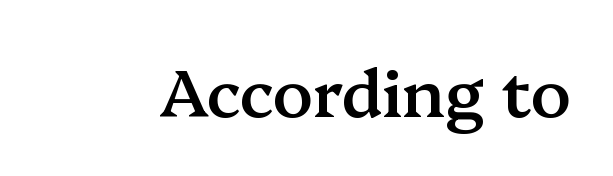
Q: Is the text bold? A: Semi-bold.
Q: Is the text italic (slanted)? A: No, it is upright.
Q: Is the typeface a serif or a sans-serif typeface? A: Serif.
Q: Is the text underlined? A: No.
Q: Is the spacing between letters normal or unusually wide? A: Normal.
Q: Width (condensed, normal, or wide)? A: Normal.
Q: Stroke contrast? A: Medium.
Q: x-height? A: Medium.
Q: Monospaced? A: No.
